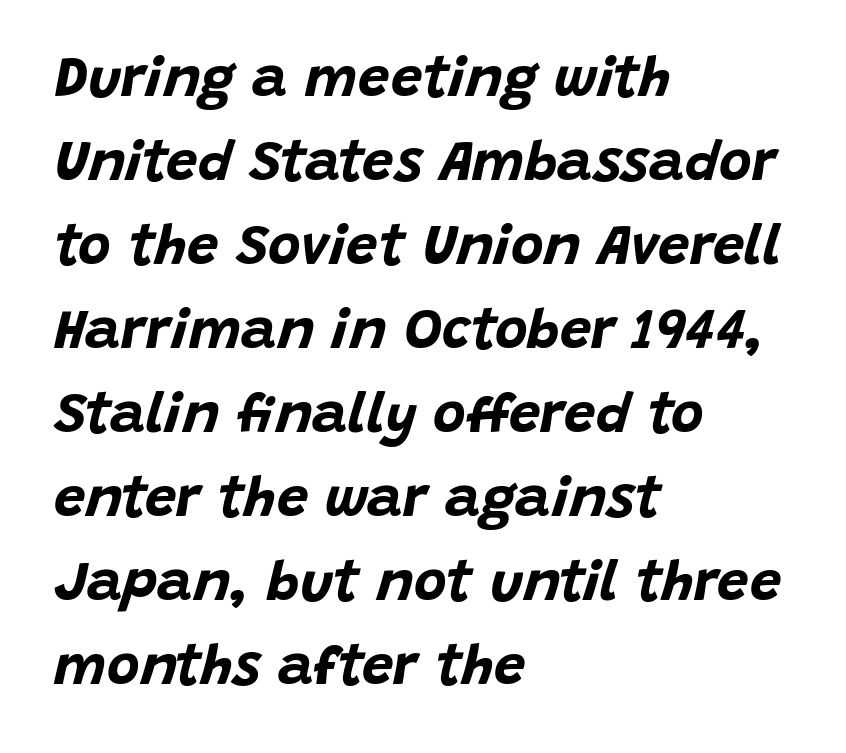
Q: Is the text bold? A: Yes.
Q: Is the text italic (slanted)? A: Yes, it leans right by about 15 degrees.
Q: Is the text underlined? A: No.
Q: How is the paragraph aligned? A: Left-aligned.
Q: Is the spacing between letters normal or unusually wide? A: Normal.
Q: Is the spacing between lines tight, normal or loose? A: Normal.
Q: Width (condensed, normal, or wide)? A: Normal.
Q: Stroke contrast? A: Low.
Q: x-height? A: Large.
Q: Monospaced? A: No.
